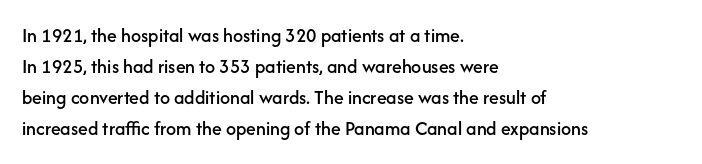
Layout note: lines flush left. Designer's note — italics off, roman on. The baseline area is clear. Reading down the column, the eye jumps a familiar distance to each next line. Default kerning and tracking; the words read as compact shapes.
